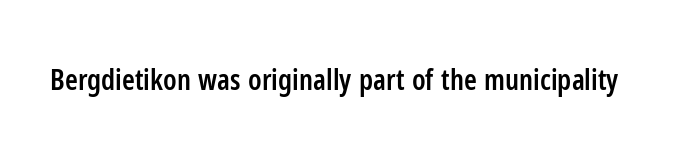
Q: Is the text bold? A: Semi-bold.
Q: Is the text italic (slanted)? A: No, it is upright.
Q: Is the typeface a serif or a sans-serif typeface? A: Sans-serif.
Q: Is the text underlined? A: No.
Q: Is the spacing between letters normal or unusually wide? A: Normal.
Q: Width (condensed, normal, or wide)? A: Condensed.
Q: Stroke contrast? A: Low.
Q: x-height? A: Medium.
Q: Monospaced? A: No.
